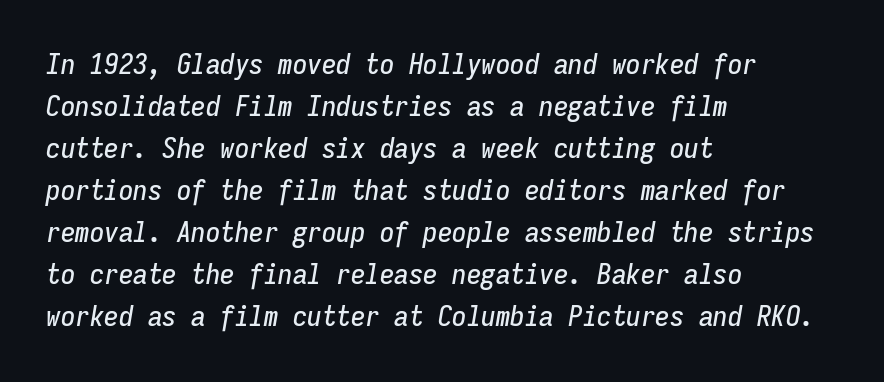
The image shows 29 px condensed type, italic (leaning right), monospaced; set left-aligned, normal line spacing (1.45x), normal letter spacing, not underlined; low stroke contrast and a medium x-height.
